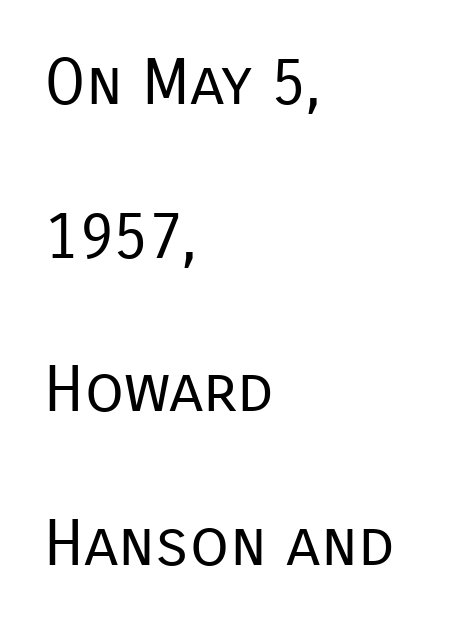
Q: Is the text bold? A: No.
Q: Is the text italic (slanted)? A: No, it is upright.
Q: Is the typeface a serif or a sans-serif typeface? A: Sans-serif.
Q: Is the text underlined? A: No.
Q: How is the paragraph aligned? A: Left-aligned.
Q: Is the spacing between letters normal or unusually wide? A: Normal.
Q: Is the spacing between lines tight, normal or loose? A: Loose.
Q: Width (condensed, normal, or wide)? A: Normal.
Q: Stroke contrast? A: Low.
Q: x-height? A: Medium.
Q: Monospaced? A: No.
